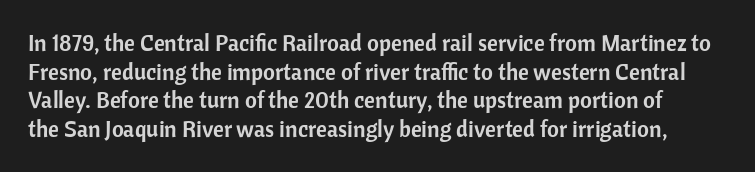
The image shows 23 px text type, upright; set normal line spacing (1.25x), normal letter spacing, not underlined.
